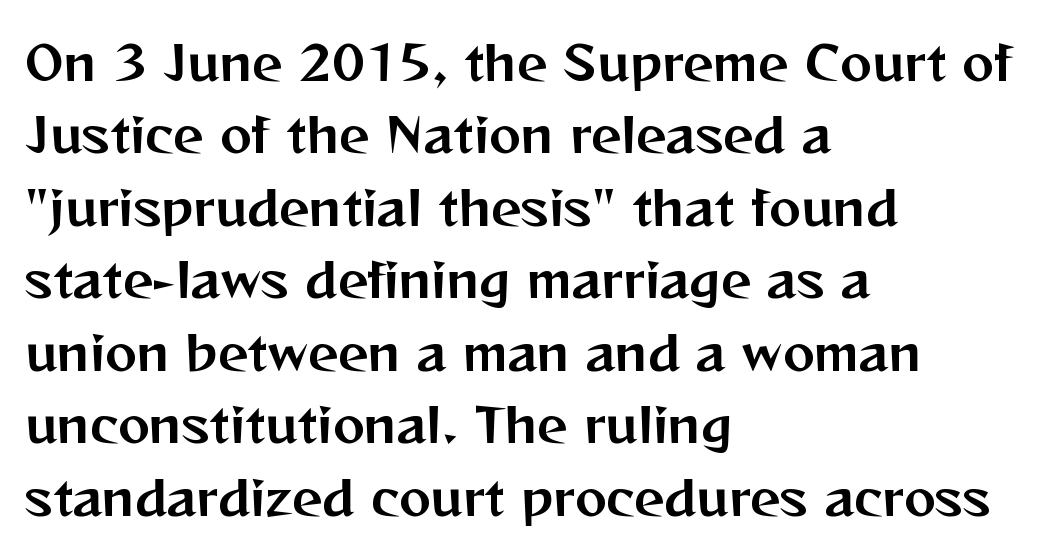
What kind of face is this? One without serifs — a sans. Character widths vary here, with narrow letters taking less room than wide ones. The lines sit at an ordinary, default distance from one another. Each line starts at the same left margin while the right side varies. Descender tails drop into unmarked territory. Words appear dense and cohesive because spacing is normal.
